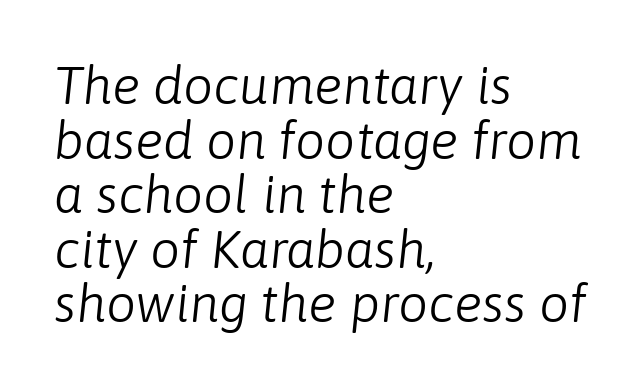
The image shows 53 px light type, italic (leaning right); set left-aligned, tight line spacing (1.03x), normal letter spacing, not underlined; low stroke contrast and a medium x-height.
